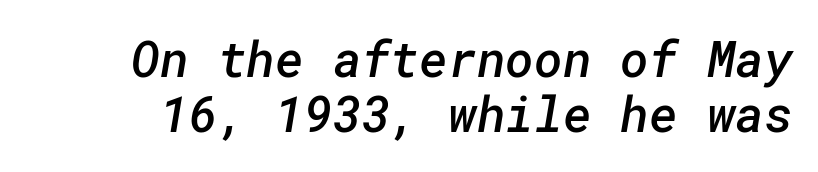
Q: Is the text bold? A: Semi-bold.
Q: Is the typeface a serif or a sans-serif typeface? A: Sans-serif.
Q: Is the text underlined? A: No.
Q: Is the spacing between letters normal or unusually wide? A: Normal.
Q: Is the spacing between lines tight, normal or loose? A: Tight.
Q: Width (condensed, normal, or wide)? A: Normal.
Q: Stroke contrast? A: Low.
Q: x-height? A: Medium.
